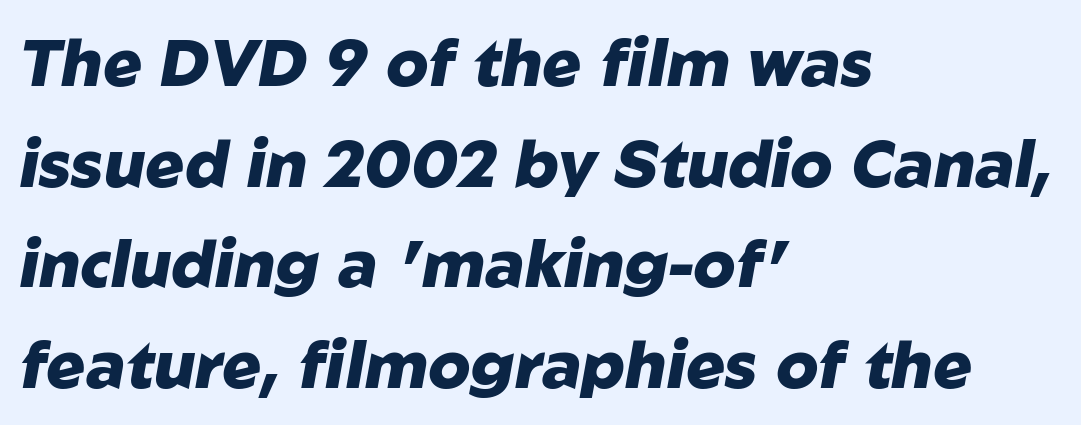
Q: Is the text bold? A: Yes.
Q: Is the text italic (slanted)? A: Yes, it leans right by about 10 degrees.
Q: Is the text underlined? A: No.
Q: How is the paragraph aligned? A: Left-aligned.
Q: Is the spacing between letters normal or unusually wide? A: Normal.
Q: Is the spacing between lines tight, normal or loose? A: Normal.
Q: Width (condensed, normal, or wide)? A: Normal.
Q: Stroke contrast? A: Low.
Q: x-height? A: Medium.
Q: Monospaced? A: No.
